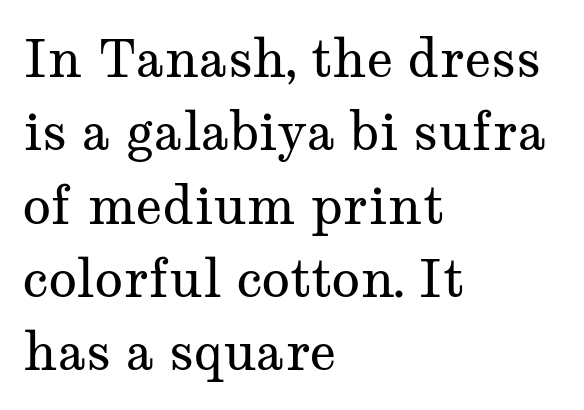
The image shows 52 px regular-weight, wide serif type, upright; set left-aligned, normal line spacing (1.41x), normal letter spacing, not underlined; medium stroke contrast and a medium x-height.
